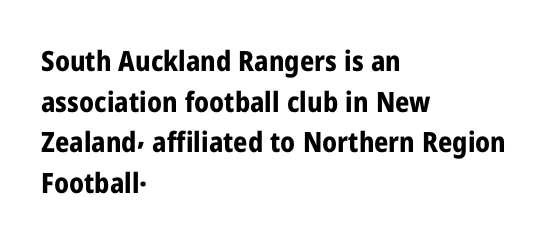
Every character sits straight up, as roman type does. Nope, no serifs anywhere on these letters. Looks like regular typesetting: each glyph gets only the width it needs. Leading matches the norm, producing a regular column.
